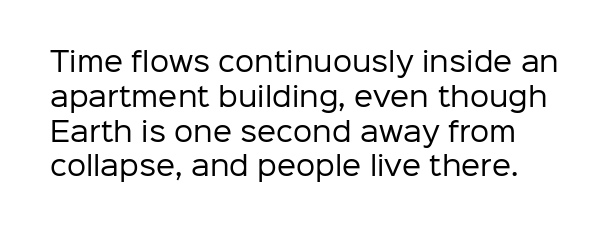
The image shows 27 px text type, upright; set normal line spacing (1.29x), normal letter spacing, not underlined.
